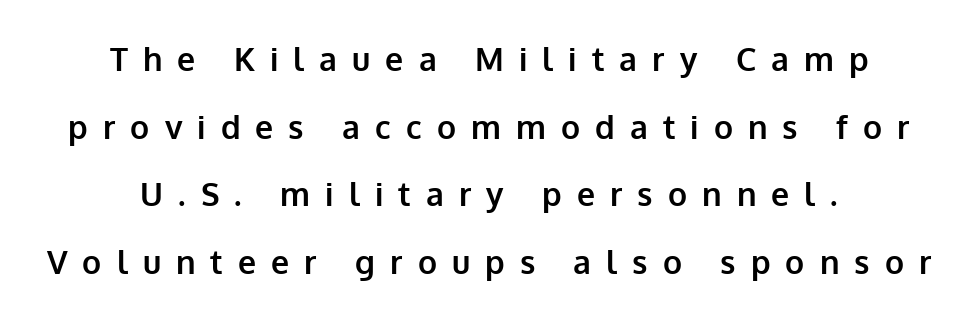
Q: Is the text bold? A: Yes.
Q: Is the text italic (slanted)? A: No, it is upright.
Q: Is the typeface a serif or a sans-serif typeface? A: Sans-serif.
Q: Is the text underlined? A: No.
Q: How is the paragraph aligned? A: Centered.
Q: Is the spacing between letters normal or unusually wide? A: Unusually wide.
Q: Is the spacing between lines tight, normal or loose? A: Loose.
Q: Width (condensed, normal, or wide)? A: Normal.
Q: Stroke contrast? A: Low.
Q: x-height? A: Medium.
Q: Monospaced? A: No.
